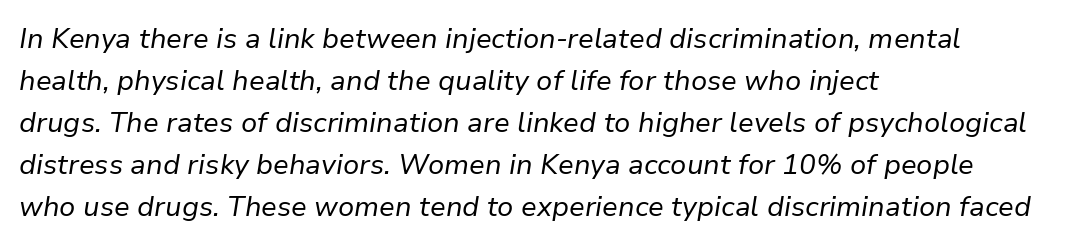
Is the type heavy? It reads as light-to-regular instead. Quick note: underline off. Alignment: flush left. Spacing verdict: proportional, widths tailored to each character. The lines sit at an ordinary, default distance from one another. The rendering applies a slant to the glyphs.
